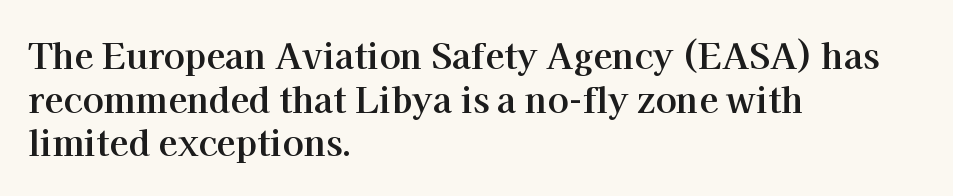
{"serif": "yes", "italic": "no", "bold": "yes", "weight": "bold", "width": "normal", "stroke_contrast": "high", "x_height": "medium", "monospaced": "no", "underline": "no", "align": "left", "line_spacing": "normal", "line_spacing_ratio": 1.25, "letter_spacing": "normal", "letter_spacing_em": 0.0, "glyph_px": 35}
